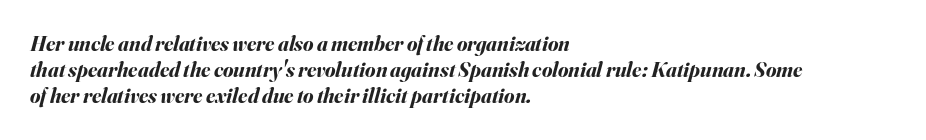
Q: Is the text bold? A: Yes.
Q: Is the text italic (slanted)? A: Yes, it leans right by about 16 degrees.
Q: Is the text underlined? A: No.
Q: How is the paragraph aligned? A: Left-aligned.
Q: Is the spacing between letters normal or unusually wide? A: Normal.
